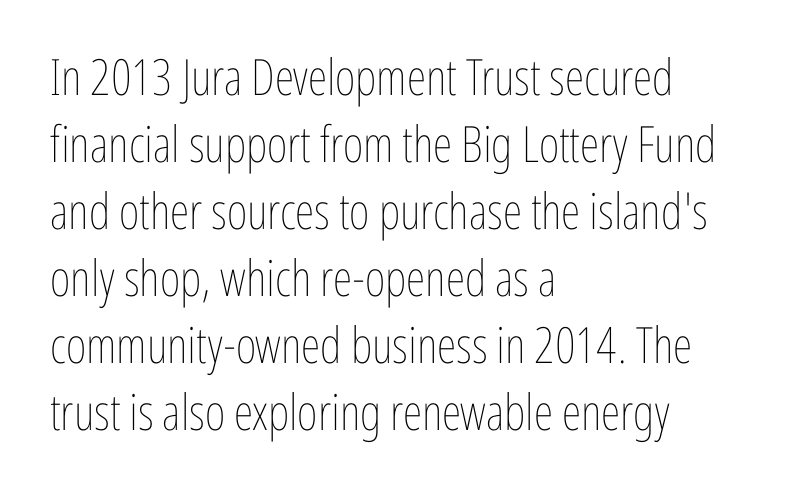
Q: Is the text bold? A: No.
Q: Is the text italic (slanted)? A: No, it is upright.
Q: Is the text underlined? A: No.
Q: How is the paragraph aligned? A: Left-aligned.
Q: Is the spacing between letters normal or unusually wide? A: Normal.
Q: Is the spacing between lines tight, normal or loose? A: Normal.
Q: Width (condensed, normal, or wide)? A: Condensed.
Q: Stroke contrast? A: Low.
Q: x-height? A: Medium.
Q: Monospaced? A: No.
